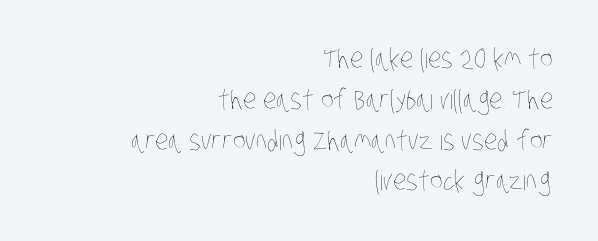
Q: Is the text bold? A: No.
Q: Is the text underlined? A: No.
Q: How is the paragraph aligned? A: Right-aligned.
Q: Is the spacing between letters normal or unusually wide? A: Normal.
Q: Is the spacing between lines tight, normal or loose? A: Normal.
